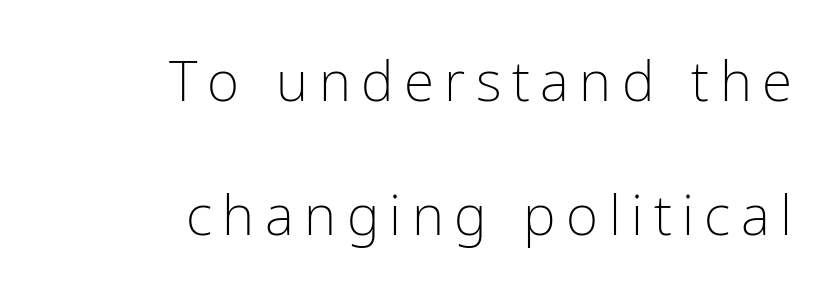
Q: Is the text bold? A: No.
Q: Is the text italic (slanted)? A: No, it is upright.
Q: Is the typeface a serif or a sans-serif typeface? A: Sans-serif.
Q: Is the text underlined? A: No.
Q: How is the paragraph aligned? A: Right-aligned.
Q: Is the spacing between lines tight, normal or loose? A: Loose.
Q: Width (condensed, normal, or wide)? A: Condensed.
Q: Stroke contrast? A: Low.
Q: x-height? A: Medium.
Q: Monospaced? A: No.
